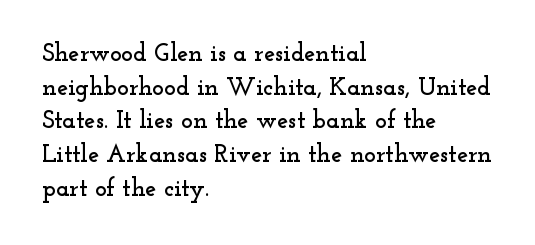
Q: Is the text italic (slanted)? A: No, it is upright.
Q: Is the text underlined? A: No.
Q: How is the paragraph aligned? A: Left-aligned.
Q: Is the spacing between letters normal or unusually wide? A: Normal.
Q: Is the spacing between lines tight, normal or loose? A: Normal.
